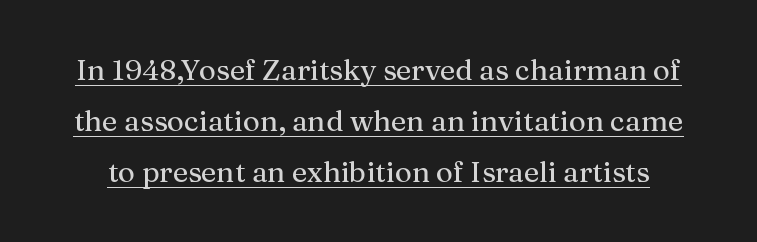
Tracking value appears to be zero — textbook default spacing. A roman cut, with each character standing at attention. A typesetter would label this face a serif. Somebody hit Ctrl+U on this one — the words are underlined. Proportional: the letters do not fall into vertical columns.
